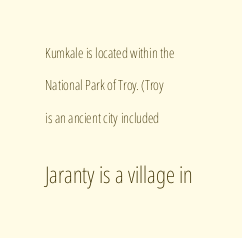
Q: Is the text bold? A: No.
Q: Is the text italic (slanted)? A: No, it is upright.
Q: Is the text underlined? A: No.
Q: How is the paragraph aligned? A: Left-aligned.
Q: Is the spacing between letters normal or unusually wide? A: Normal.
Q: Is the spacing between lines tight, normal or loose? A: Loose.
Q: Which block of text is set in a larger size, the first (top) or the second (bottom)? A: The second (bottom) one.
